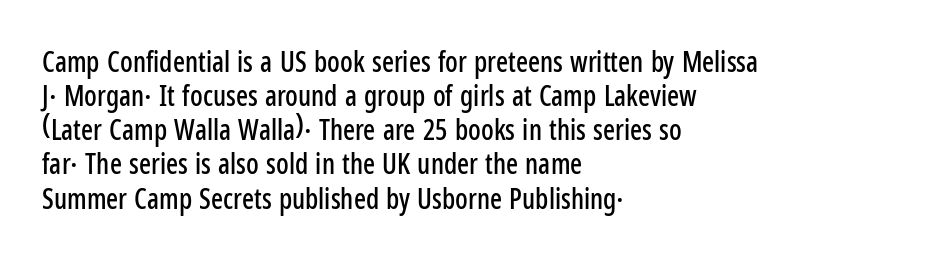
Q: Is the text italic (slanted)? A: No, it is upright.
Q: Is the typeface a serif or a sans-serif typeface? A: Sans-serif.
Q: Is the text underlined? A: No.
Q: How is the paragraph aligned? A: Left-aligned.
Q: Is the spacing between letters normal or unusually wide? A: Normal.
Q: Width (condensed, normal, or wide)? A: Condensed.
Q: Stroke contrast? A: Low.
Q: x-height? A: Medium.
Q: Monospaced? A: No.
